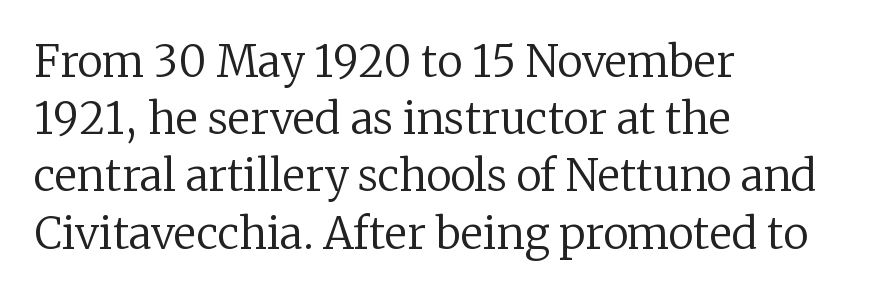
Q: Is the text bold? A: No.
Q: Is the text italic (slanted)? A: No, it is upright.
Q: Is the typeface a serif or a sans-serif typeface? A: Serif.
Q: Is the text underlined? A: No.
Q: How is the paragraph aligned? A: Left-aligned.
Q: Is the spacing between letters normal or unusually wide? A: Normal.
Q: Is the spacing between lines tight, normal or loose? A: Normal.
Q: Width (condensed, normal, or wide)? A: Normal.
Q: Stroke contrast? A: Low.
Q: x-height? A: Medium.
Q: Monospaced? A: No.
